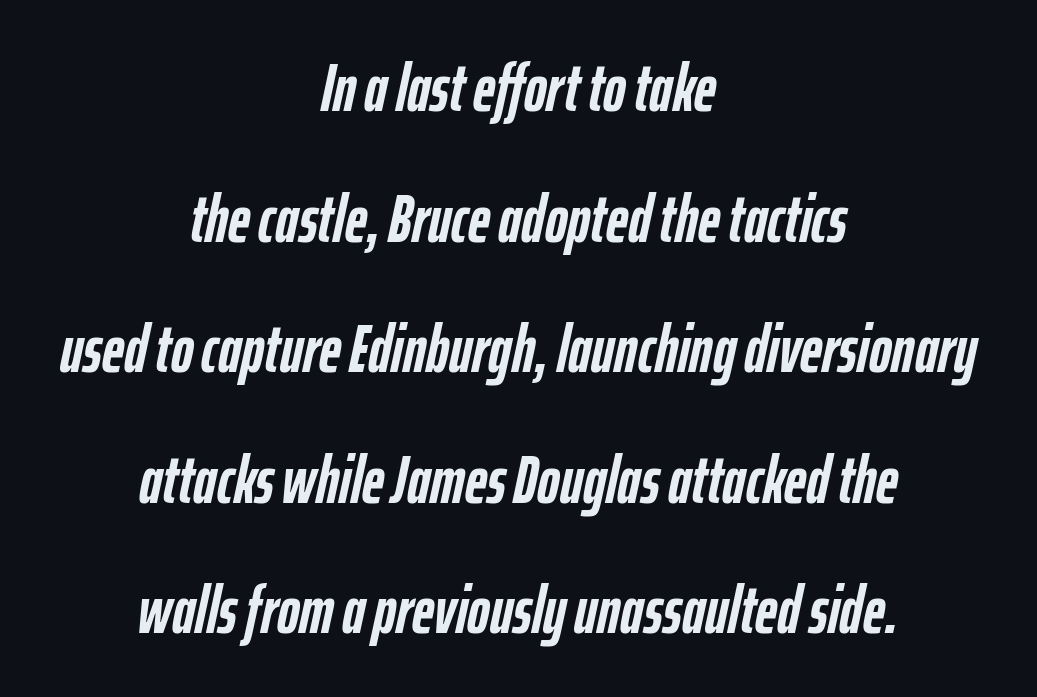
The image shows 68 px semibold, condensed type, italic (leaning right); set centered, loose line spacing (1.92x), normal letter spacing, not underlined; low stroke contrast and a medium x-height.
